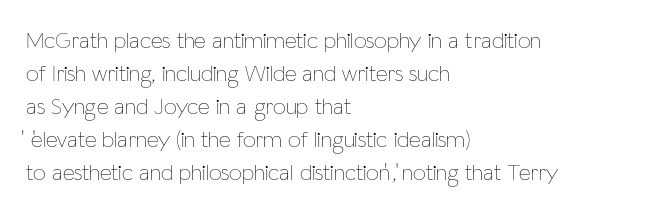
Q: Is the text bold? A: No.
Q: Is the text italic (slanted)? A: No, it is upright.
Q: Is the text underlined? A: No.
Q: How is the paragraph aligned? A: Left-aligned.
Q: Is the spacing between letters normal or unusually wide? A: Normal.
Q: Is the spacing between lines tight, normal or loose? A: Normal.
